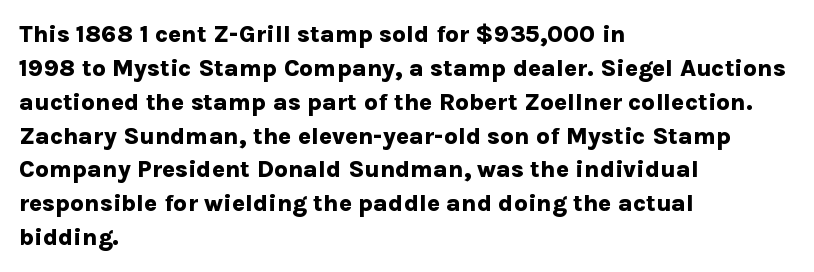
The image shows 24 px bold type, upright; set left-aligned, normal line spacing (1.41x), normal letter spacing, not underlined.
